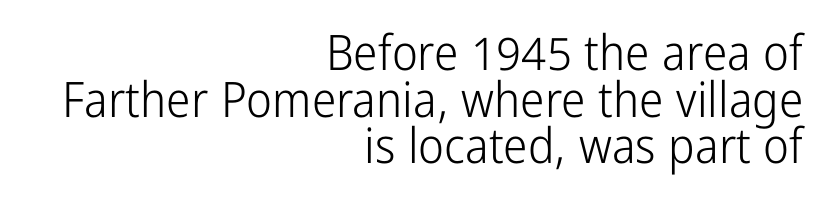
Q: Is the text bold? A: No.
Q: Is the text italic (slanted)? A: No, it is upright.
Q: Is the typeface a serif or a sans-serif typeface? A: Sans-serif.
Q: Is the text underlined? A: No.
Q: How is the paragraph aligned? A: Right-aligned.
Q: Is the spacing between letters normal or unusually wide? A: Normal.
Q: Is the spacing between lines tight, normal or loose? A: Tight.
Q: Width (condensed, normal, or wide)? A: Condensed.
Q: Stroke contrast? A: Low.
Q: x-height? A: Medium.
Q: Monospaced? A: No.
